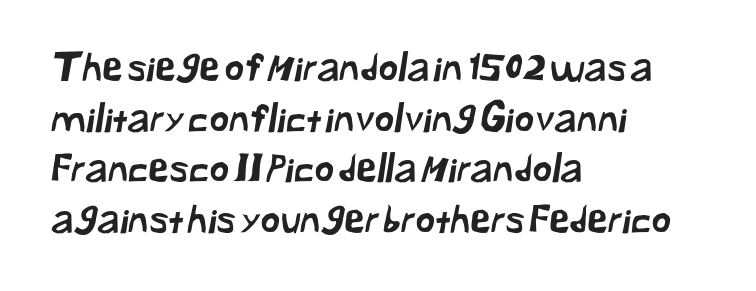
The image shows 38 px sans-serif type; set left-aligned, normal line spacing (1.33x), normal letter spacing, not underlined; low stroke contrast and a medium x-height.
